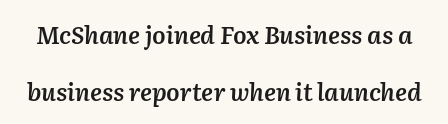
The image shows 24 px text type, italic (leaning right); set loose line spacing (2.36x), normal letter spacing, not underlined.
